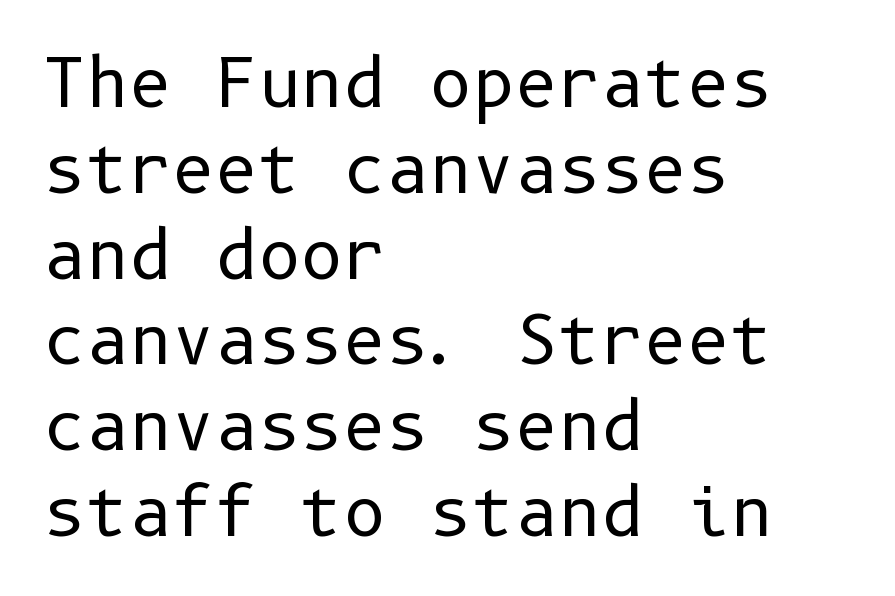
The image shows 66 px regular-weight sans-serif type, upright; set left-aligned, normal line spacing (1.3x), normal letter spacing, not underlined; low stroke contrast and a medium x-height.
